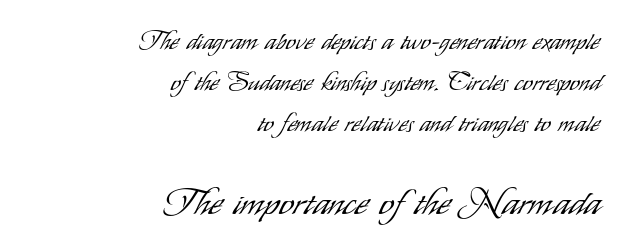
The image shows 37 px light, condensed sans-serif type; set right-aligned, normal line spacing (1.65x), normal letter spacing, not underlined; the second (bottom) block is 1.48x larger; low stroke contrast and a small x-height.
